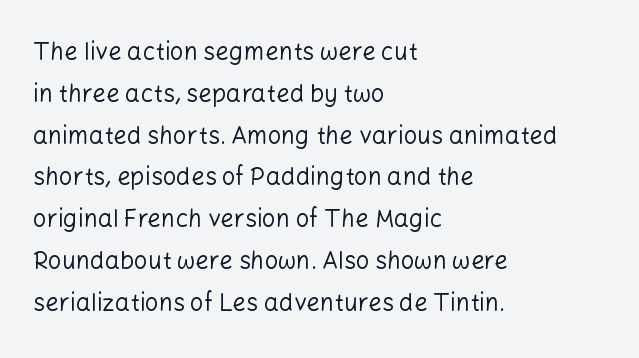
Q: Is the text bold? A: No.
Q: Is the text italic (slanted)? A: No, it is upright.
Q: Is the text underlined? A: No.
Q: How is the paragraph aligned? A: Left-aligned.
Q: Is the spacing between letters normal or unusually wide? A: Normal.
